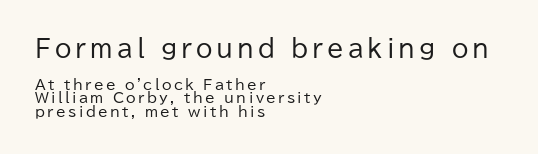
Q: Is the text bold? A: No.
Q: Is the text italic (slanted)? A: No, it is upright.
Q: Is the text underlined? A: No.
Q: How is the paragraph aligned? A: Left-aligned.
Q: Is the spacing between lines tight, normal or loose? A: Tight.
Q: Which block of text is set in a larger size, the first (top) or the second (bottom)? A: The first (top) one.
